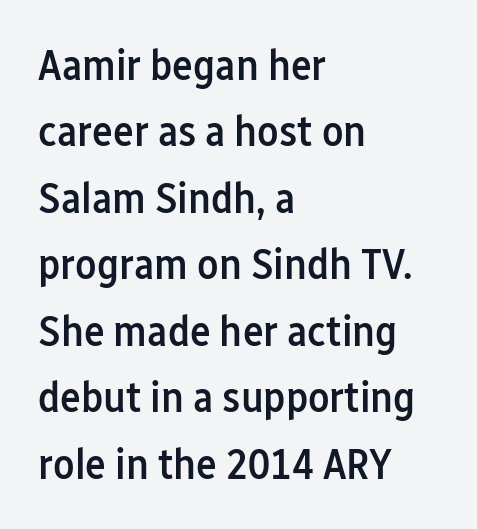
{"serif": "no", "italic": "no", "bold": "semi", "weight": "semibold", "width": "condensed", "stroke_contrast": "low", "x_height": "medium", "monospaced": "no", "underline": "no", "align": "left", "line_spacing": "normal", "line_spacing_ratio": 1.51, "letter_spacing": "normal", "letter_spacing_em": 0.0, "glyph_px": 44}
